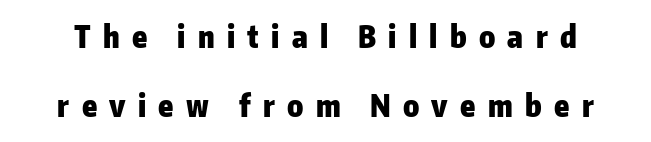
{"serif": "no", "italic": "no", "bold": "yes", "weight": "heavy", "width": "normal", "stroke_contrast": "low", "x_height": "medium", "monospaced": "no", "underline": "no", "line_spacing": "loose", "line_spacing_ratio": 2.31, "letter_spacing": "wide", "letter_spacing_em": 0.41, "glyph_px": 30}
